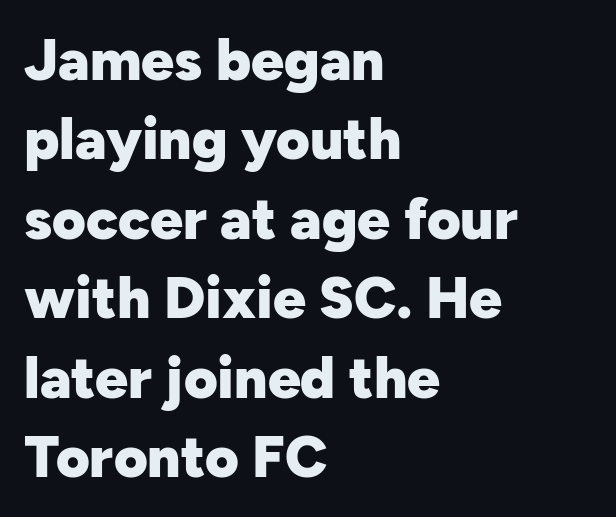
This sample keeps an unexceptional amount of space between lines. Students, note that the glyphs here touch the page at normal intervals. Style check: upright. The rendering uses natural spacing where letterforms have individual widths. As a designer I'd log this as weight 700, bold.
